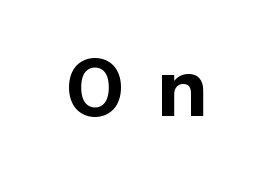
{"serif": "no", "italic": "no", "bold": "yes", "weight": "bold", "width": "normal", "x_height": "medium", "monospaced": "no", "underline": "no", "letter_spacing": "wide", "letter_spacing_em": 0.43, "glyph_px": 78}
